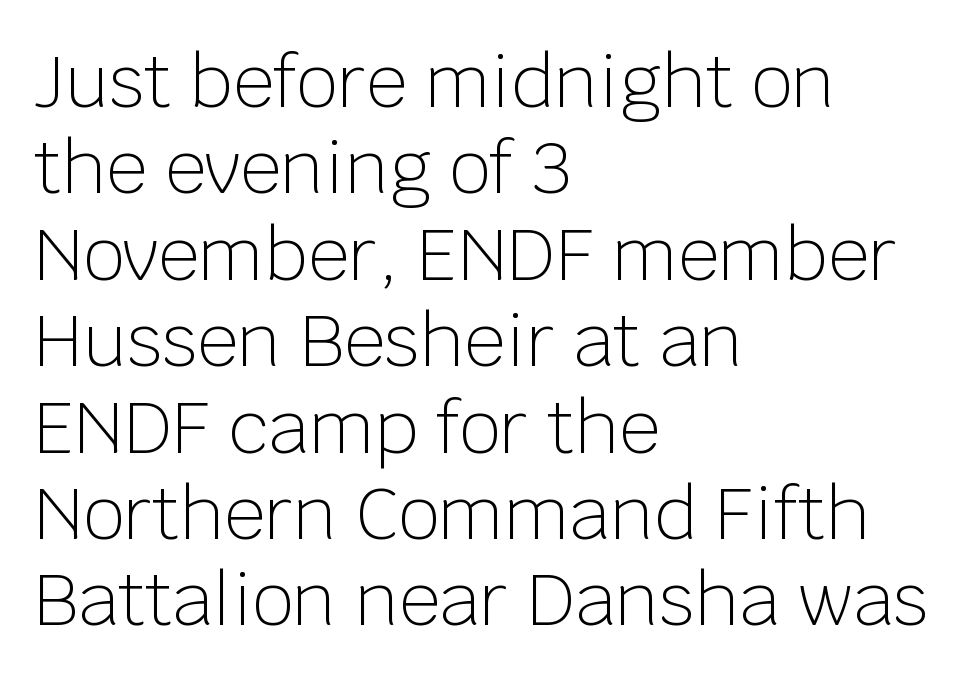
The image shows 72 px light sans-serif type, upright; set left-aligned, line spacing 1.2x, normal letter spacing, not underlined; low stroke contrast and a large x-height.
